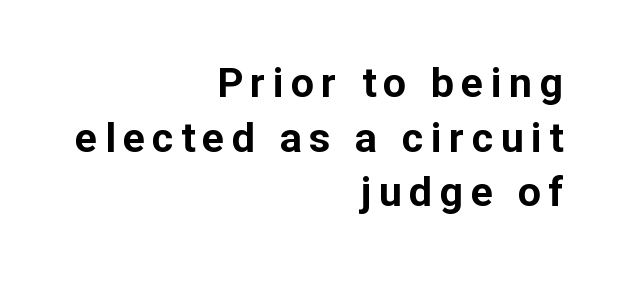
Q: Is the text bold? A: Yes.
Q: Is the text italic (slanted)? A: No, it is upright.
Q: Is the typeface a serif or a sans-serif typeface? A: Sans-serif.
Q: Is the text underlined? A: No.
Q: How is the paragraph aligned? A: Right-aligned.
Q: Is the spacing between lines tight, normal or loose? A: Normal.
Q: Width (condensed, normal, or wide)? A: Normal.
Q: Stroke contrast? A: Low.
Q: x-height? A: Medium.
Q: Monospaced? A: No.
